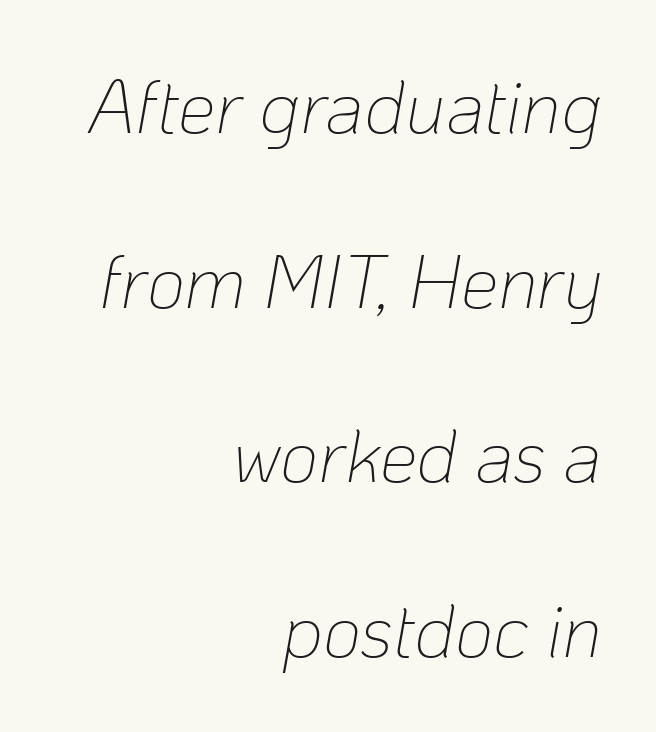
Q: Is the text bold? A: No.
Q: Is the text italic (slanted)? A: Yes, it leans right by about 10 degrees.
Q: Is the text underlined? A: No.
Q: How is the paragraph aligned? A: Right-aligned.
Q: Is the spacing between letters normal or unusually wide? A: Normal.
Q: Is the spacing between lines tight, normal or loose? A: Loose.
Q: Width (condensed, normal, or wide)? A: Normal.
Q: Stroke contrast? A: Low.
Q: x-height? A: Medium.
Q: Monospaced? A: No.
